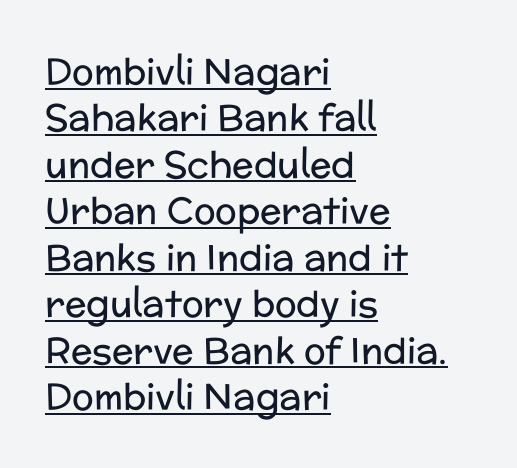
Q: Is the text bold? A: No.
Q: Is the text italic (slanted)? A: No, it is upright.
Q: Is the typeface a serif or a sans-serif typeface? A: Sans-serif.
Q: Is the text underlined? A: Yes.
Q: How is the paragraph aligned? A: Left-aligned.
Q: Is the spacing between letters normal or unusually wide? A: Normal.
Q: Is the spacing between lines tight, normal or loose? A: Normal.
Q: Width (condensed, normal, or wide)? A: Normal.
Q: Stroke contrast? A: Low.
Q: x-height? A: Medium.
Q: Monospaced? A: No.
